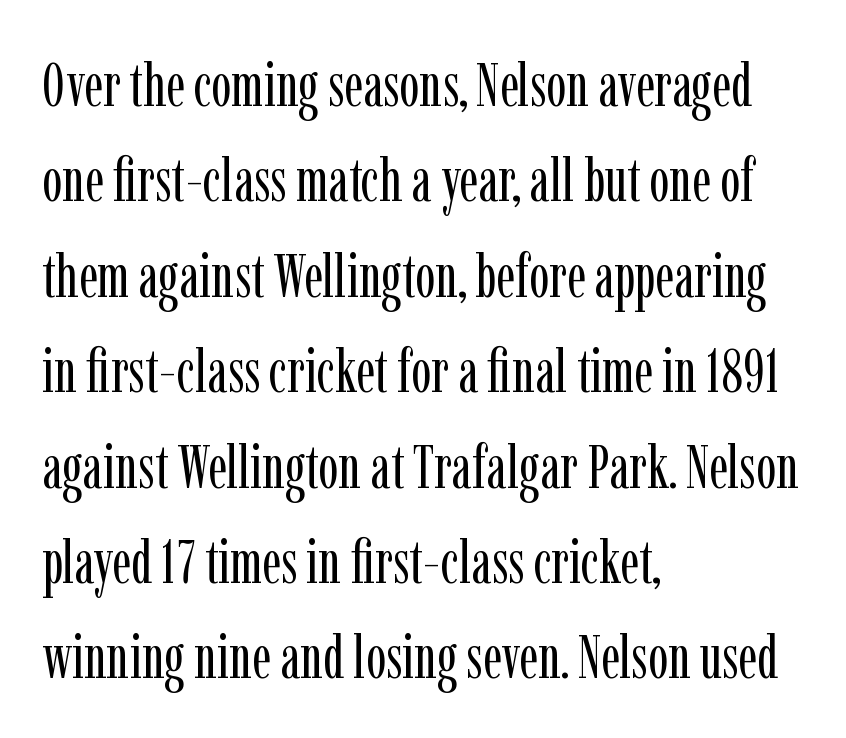
The image shows 60 px regular-weight, condensed serif type, upright; set left-aligned, normal line spacing (1.59x), normal letter spacing, not underlined; low stroke contrast and a medium x-height.
